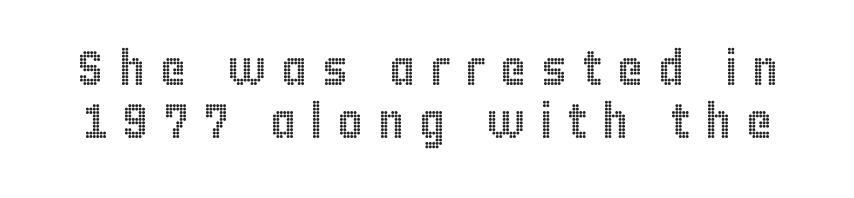
The image shows 49 px condensed type, upright; set tight line spacing (1.09x), unusually wide letter spacing (+0.3 em), not underlined; a large x-height.
